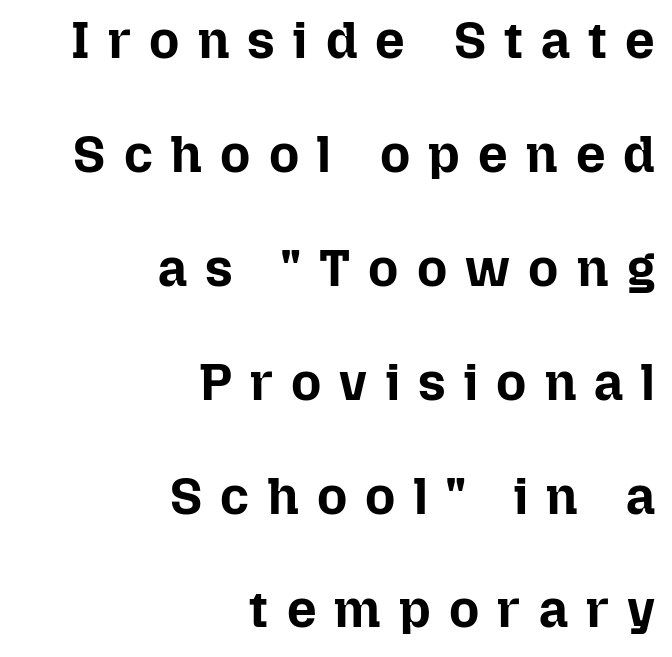
Q: Is the text bold? A: Yes.
Q: Is the text italic (slanted)? A: No, it is upright.
Q: Is the text underlined? A: No.
Q: How is the paragraph aligned? A: Right-aligned.
Q: Is the spacing between letters normal or unusually wide? A: Unusually wide.
Q: Is the spacing between lines tight, normal or loose? A: Loose.
Q: Width (condensed, normal, or wide)? A: Normal.
Q: Stroke contrast? A: Low.
Q: x-height? A: Medium.
Q: Monospaced? A: No.
